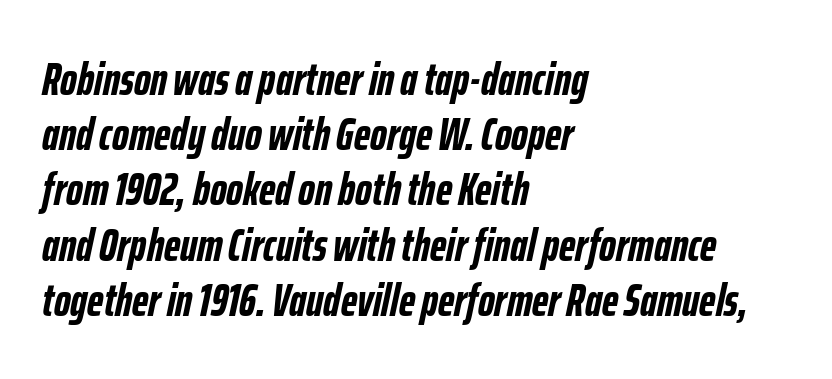
{"italic": "yes", "lean": "right", "slant_degrees": 12, "bold": "yes", "weight": "semibold", "width": "condensed", "stroke_contrast": "low", "x_height": "medium", "monospaced": "no", "underline": "no", "align": "left", "line_spacing_ratio": 1.2, "letter_spacing": "normal", "letter_spacing_em": 0.0, "glyph_px": 46}
